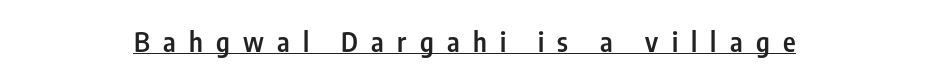
Has an underline been added? It has. The letters stand upright; this is a roman face. The type is letterspaced generously, with wide tracking. The rendering uses a semibold face; strokes are thickened but not to full bold.
